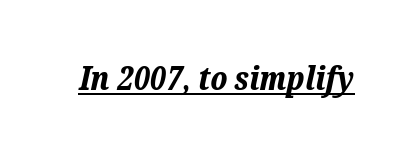
Q: Is the text bold? A: Yes.
Q: Is the text italic (slanted)? A: Yes, it leans right by about 12 degrees.
Q: Is the text underlined? A: Yes.
Q: Is the spacing between letters normal or unusually wide? A: Normal.
Q: Width (condensed, normal, or wide)? A: Normal.
Q: Stroke contrast? A: Low.
Q: x-height? A: Medium.
Q: Monospaced? A: No.
